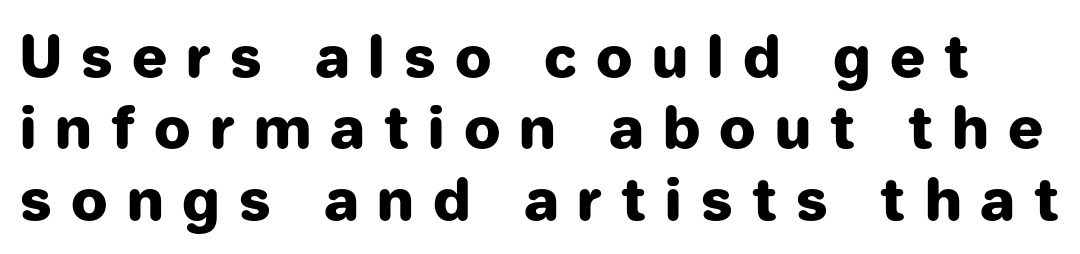
The image shows 58 px heavy sans-serif type, upright; set line spacing 1.23x, unusually wide letter spacing (+0.33 em), not underlined; low stroke contrast and a medium x-height.
